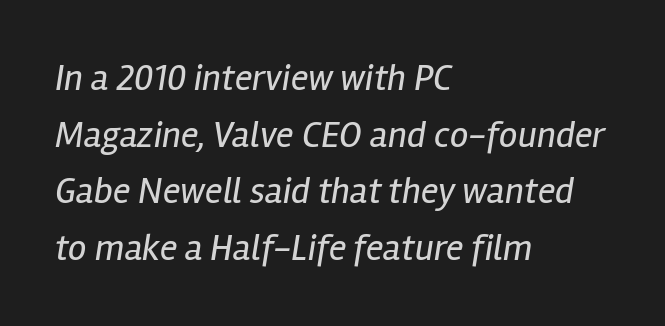
Does extra space separate the letters? No, they use regular spacing. Here the designer chose a conventional face with non-uniform glyph widths. Does the copy run flush right? No — it runs flush left. Horizontal bands of white between lines are of average thickness.
